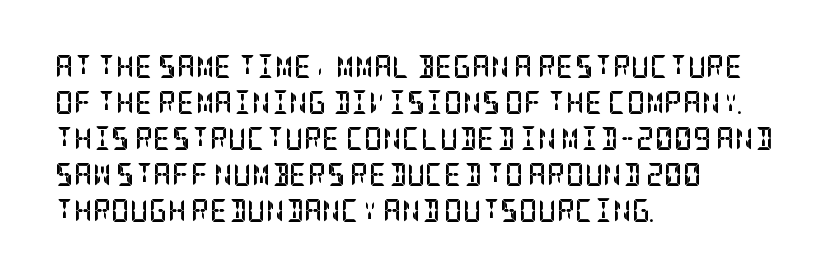
Q: Is the text bold? A: Yes.
Q: Is the text italic (slanted)? A: No, it is upright.
Q: Is the text underlined? A: No.
Q: How is the paragraph aligned? A: Left-aligned.
Q: Is the spacing between letters normal or unusually wide? A: Normal.
Q: Is the spacing between lines tight, normal or loose? A: Normal.
